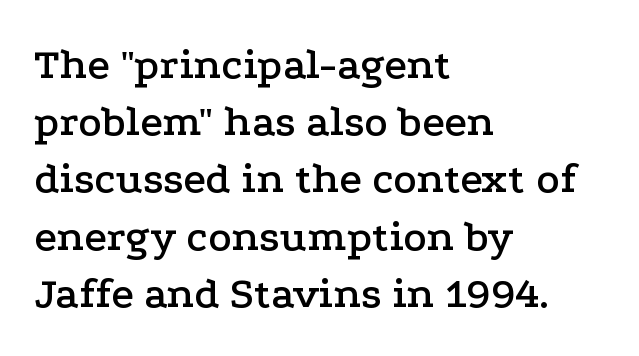
The image shows 44 px wide serif type, upright; set left-aligned, normal line spacing (1.3x), normal letter spacing, not underlined; low stroke contrast and a medium x-height.
